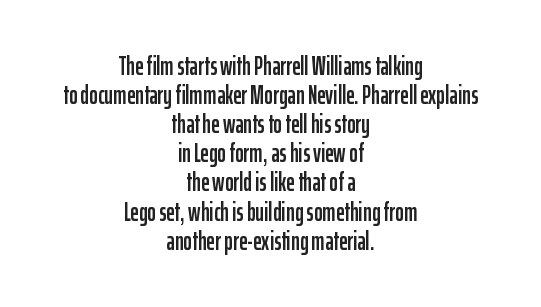
{"italic": "no", "underline": "no", "align": "center", "line_spacing": "tight", "line_spacing_ratio": 1.12, "letter_spacing": "normal", "letter_spacing_em": 0.0, "glyph_px": 26}
